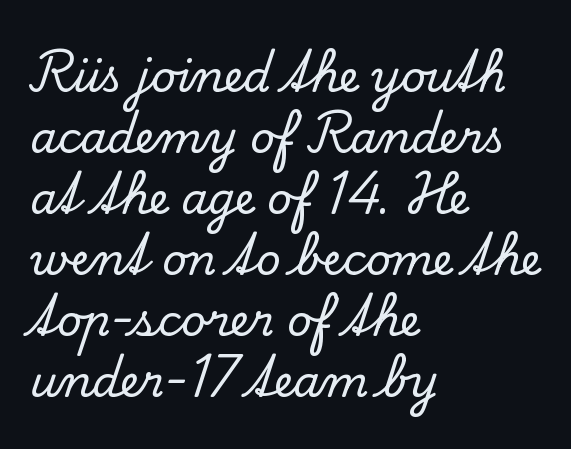
{"serif": "yes", "width": "normal", "stroke_contrast": "low", "x_height": "small", "monospaced": "no", "underline": "no", "align": "left", "line_spacing": "normal", "line_spacing_ratio": 1.42, "letter_spacing": "normal", "letter_spacing_em": 0.0, "glyph_px": 43}
